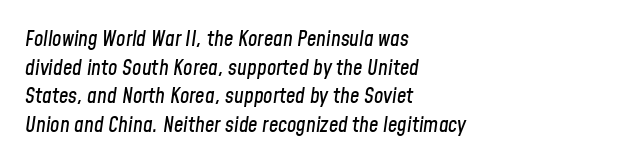
Line spacing here is normal. Line beginnings align vertically; line endings do not. The gaps between neighbouring characters are ordinary and unremarkable. Italic: yes, the glyphs are oblique. The words here are not underlined.
